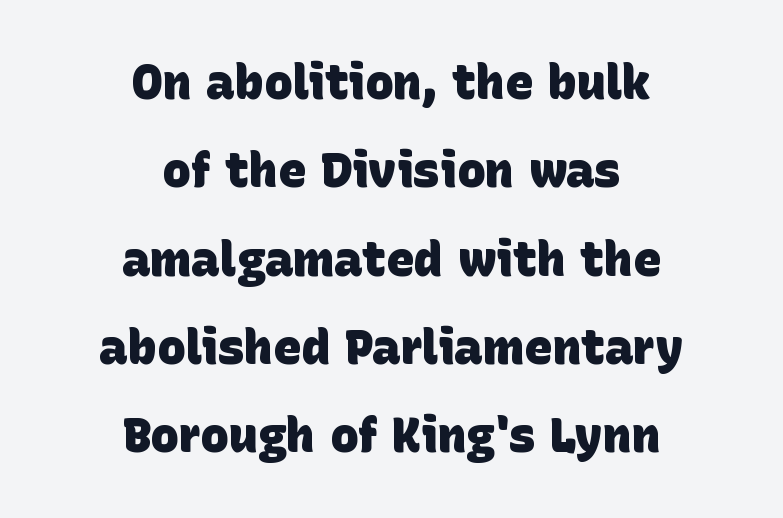
Q: Is the text bold? A: Yes.
Q: Is the typeface a serif or a sans-serif typeface? A: Sans-serif.
Q: Is the text underlined? A: No.
Q: How is the paragraph aligned? A: Centered.
Q: Is the spacing between letters normal or unusually wide? A: Normal.
Q: Width (condensed, normal, or wide)? A: Normal.
Q: Stroke contrast? A: Low.
Q: x-height? A: Large.
Q: Monospaced? A: No.
